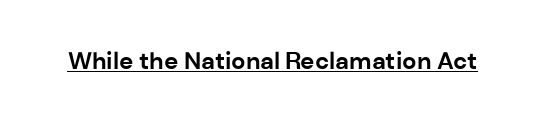
{"italic": "no", "bold": "yes", "underline": "yes", "letter_spacing": "normal", "letter_spacing_em": 0.0, "glyph_px": 24}
